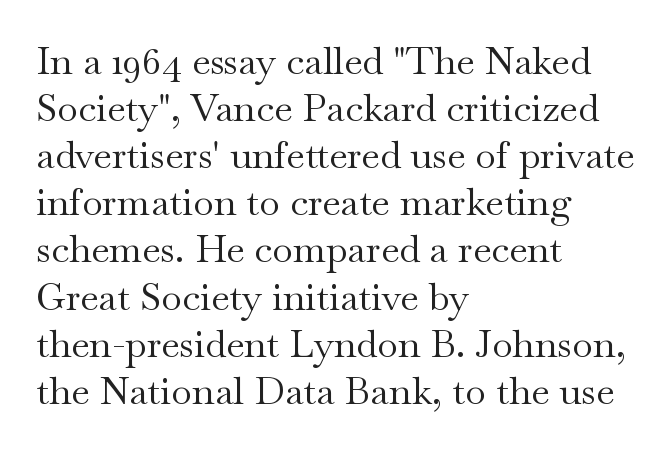
The image shows 38 px regular-weight, wide serif type, upright; set left-aligned, line spacing 1.24x, normal letter spacing, not underlined; medium stroke contrast and a small x-height.
